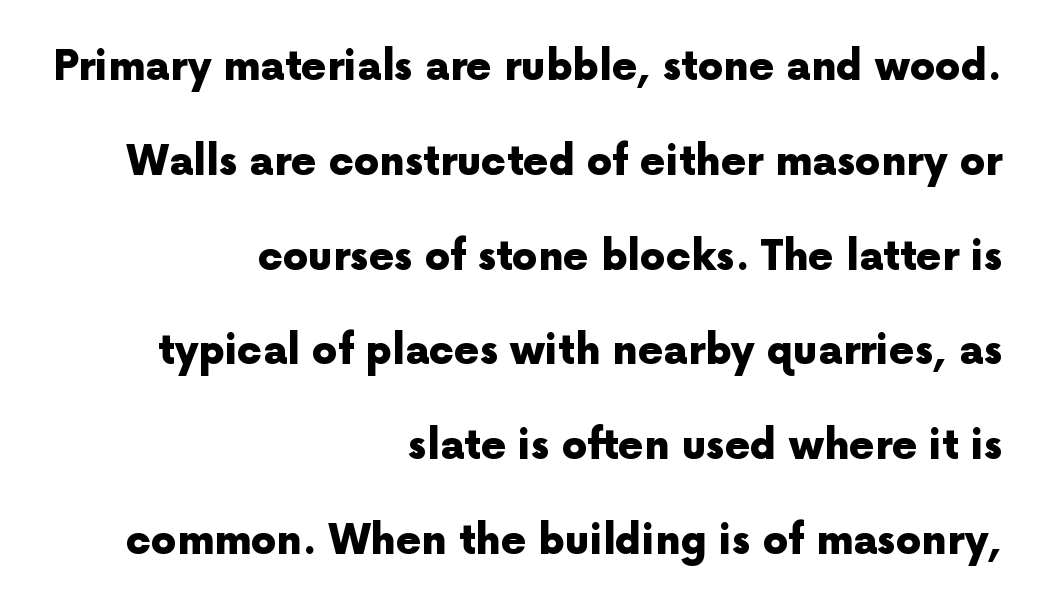
Q: Is the text bold? A: Yes.
Q: Is the text italic (slanted)? A: No, it is upright.
Q: Is the typeface a serif or a sans-serif typeface? A: Sans-serif.
Q: Is the text underlined? A: No.
Q: How is the paragraph aligned? A: Right-aligned.
Q: Is the spacing between letters normal or unusually wide? A: Normal.
Q: Is the spacing between lines tight, normal or loose? A: Loose.
Q: Width (condensed, normal, or wide)? A: Normal.
Q: x-height? A: Medium.
Q: Monospaced? A: No.
